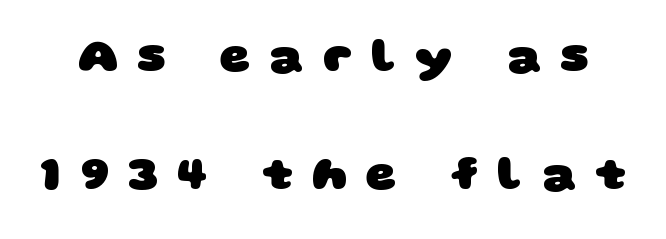
{"serif": "no", "bold": "yes", "weight": "heavy", "width": "wide", "stroke_contrast": "low", "x_height": "large", "monospaced": "no", "underline": "no", "line_spacing": "loose", "line_spacing_ratio": 2.45, "letter_spacing": "wide", "letter_spacing_em": 0.39, "glyph_px": 48}
